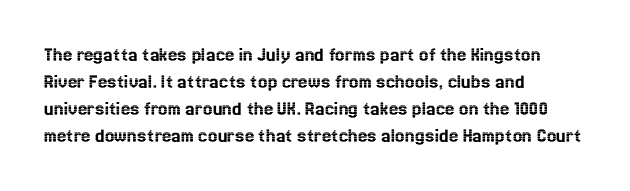
The image shows 21 px text type, upright; set left-aligned, normal line spacing (1.28x), normal letter spacing, not underlined.
